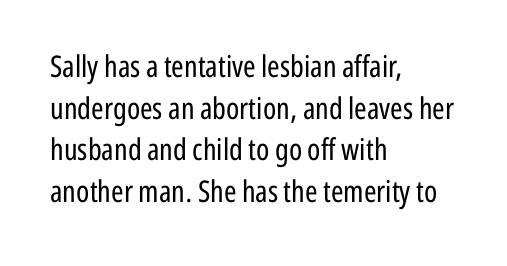
Q: Is the text bold? A: No.
Q: Is the text italic (slanted)? A: No, it is upright.
Q: Is the typeface a serif or a sans-serif typeface? A: Sans-serif.
Q: Is the text underlined? A: No.
Q: How is the paragraph aligned? A: Left-aligned.
Q: Is the spacing between letters normal or unusually wide? A: Normal.
Q: Is the spacing between lines tight, normal or loose? A: Normal.
Q: Width (condensed, normal, or wide)? A: Condensed.
Q: Stroke contrast? A: Low.
Q: x-height? A: Medium.
Q: Monospaced? A: No.
